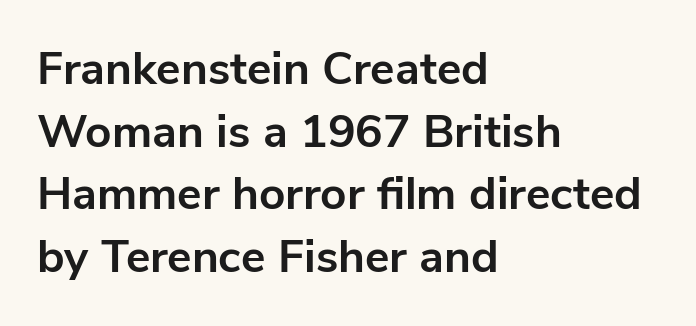
{"serif": "no", "italic": "no", "bold": "yes", "weight": "bold", "width": "normal", "stroke_contrast": "low", "x_height": "medium", "monospaced": "no", "underline": "no", "align": "left", "line_spacing": "normal", "line_spacing_ratio": 1.36, "letter_spacing": "normal", "letter_spacing_em": 0.0, "glyph_px": 46}
